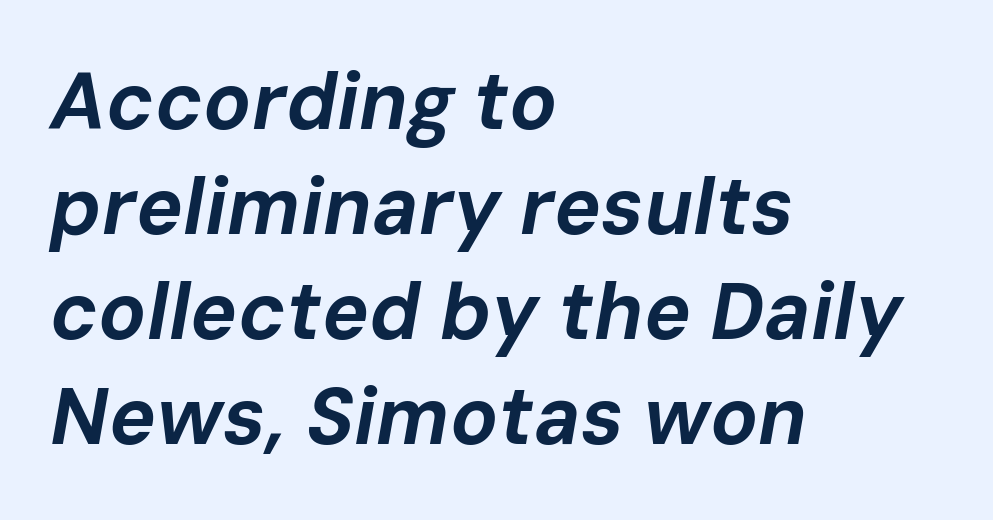
Q: Is the text bold? A: Yes.
Q: Is the text italic (slanted)? A: Yes, it leans right by about 10 degrees.
Q: Is the text underlined? A: No.
Q: How is the paragraph aligned? A: Left-aligned.
Q: Is the spacing between letters normal or unusually wide? A: Normal.
Q: Is the spacing between lines tight, normal or loose? A: Normal.
Q: Width (condensed, normal, or wide)? A: Normal.
Q: Stroke contrast? A: Low.
Q: x-height? A: Medium.
Q: Monospaced? A: No.
